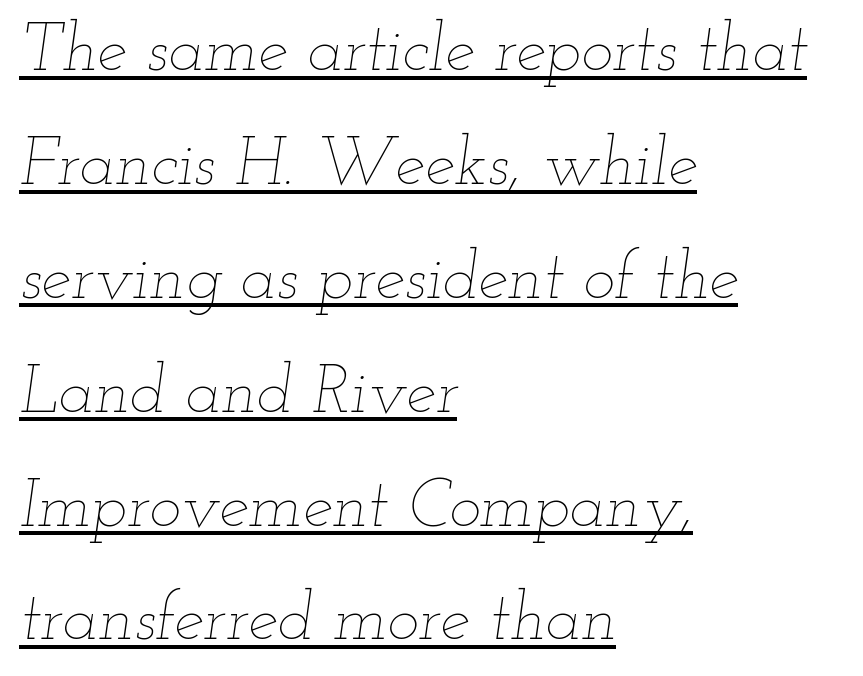
The image shows 67 px thin, wide type, italic (leaning right); set left-aligned, normal line spacing (1.7x), normal letter spacing, underlined; low stroke contrast and a small x-height.
